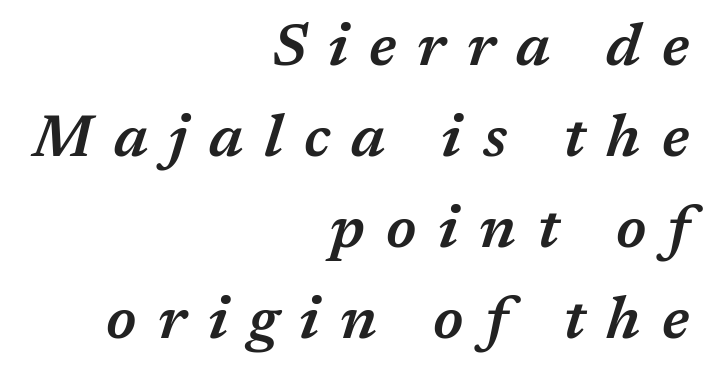
Reading down the column, the eye jumps a familiar distance to each next line. How are the letters spaced? Widely, with obvious added tracking. The passage shown is typed in a proportional face where columns would drift. The sample has been set in demibold, a notch under bold.
